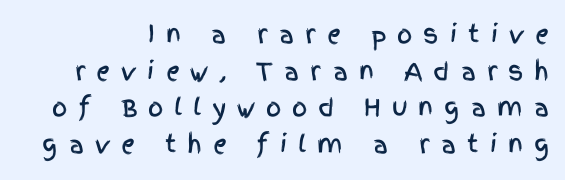
{"italic": "no", "underline": "no", "line_spacing": "normal", "line_spacing_ratio": 1.53, "letter_spacing": "wide", "letter_spacing_em": 0.45, "glyph_px": 24}
